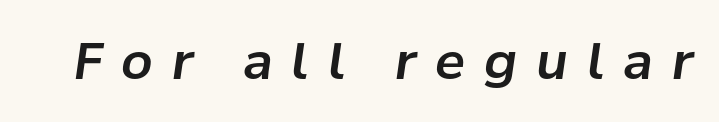
Q: Is the text italic (slanted)? A: Yes, it leans right by about 8 degrees.
Q: Is the text underlined? A: No.
Q: Is the spacing between letters normal or unusually wide? A: Unusually wide.
Q: Width (condensed, normal, or wide)? A: Normal.
Q: Stroke contrast? A: Low.
Q: x-height? A: Medium.
Q: Monospaced? A: No.
